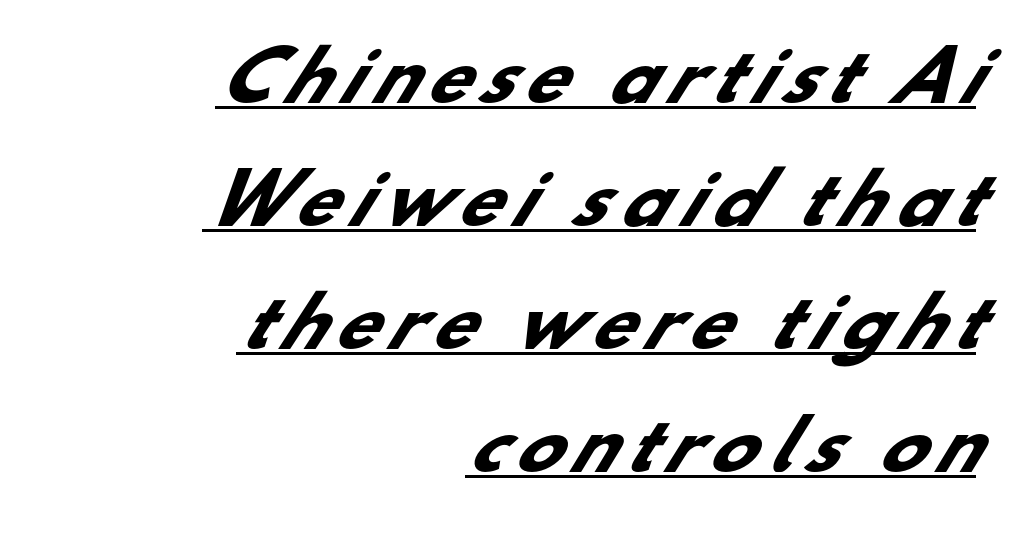
Each line ends at the same right margin while the left side varies. This rendering features underlined lettering. Here the designer chose a conventional face with non-uniform glyph widths. Are there feet on the stems? There aren't — it's a sans.
